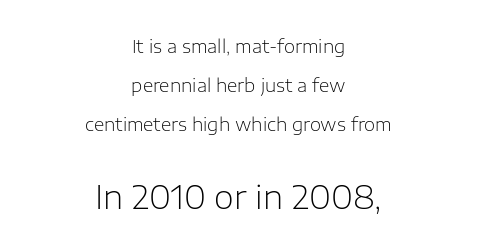
The paragraph has two soft edges and a firm central axis. Think of a printed novel: that variable character pitch is what you see here. Descender tails drop into unmarked territory. A great deal of white space separates one row of letters from the next.
